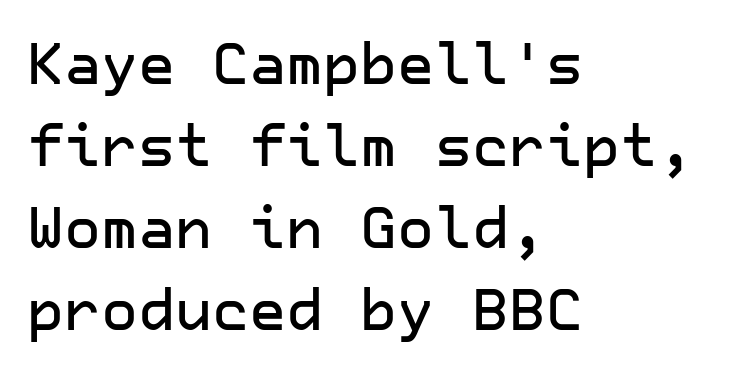
{"serif": "no", "italic": "no", "width": "normal", "stroke_contrast": "low", "x_height": "medium", "underline": "no", "align": "left", "line_spacing": "normal", "line_spacing_ratio": 1.44, "letter_spacing": "normal", "letter_spacing_em": 0.0, "glyph_px": 57}
